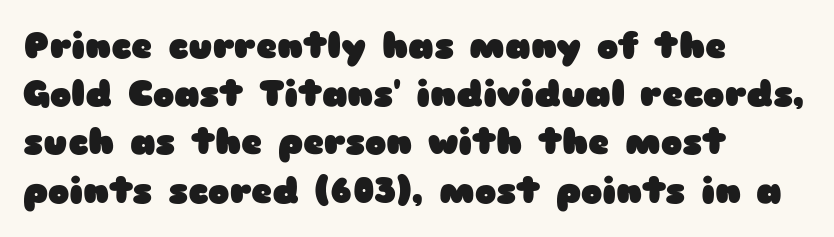
Here the glyphs are tracked normally, forming tight word shapes. Nope, no serifs anywhere on these letters. Do the characters align in a grid? No, the font is proportional. Notice how the passage keeps a crisp vertical edge on the left only. Vertically, the passage feels balanced, rows spaced as you'd expect.
